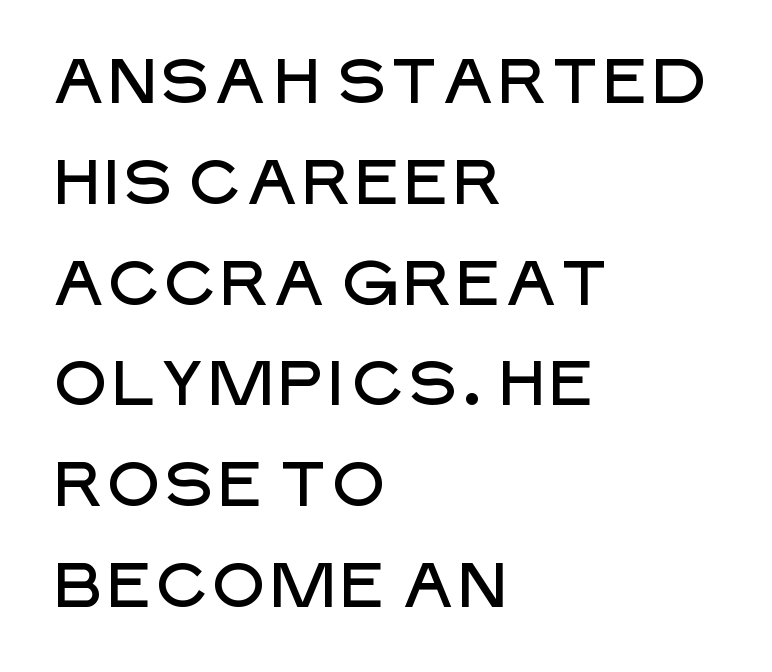
Lines of text with bare space underneath. A typesetter would call this leading conventional body-copy spacing. All the whitespace from short lines collects on the right. The passage shown is typed in a proportional face where columns would drift.
